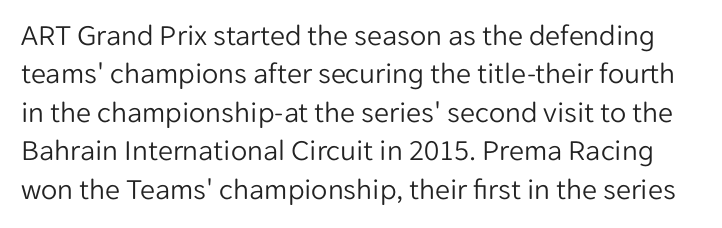
Does extra space separate the letters? No, they use regular spacing. Bare-footed words on every line. Is this a heavy cut? Hardly; it is regular or lighter. Posture: vertical.
